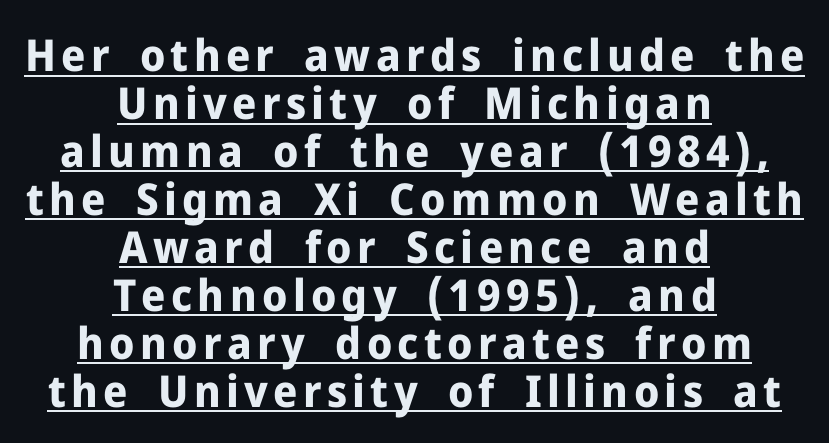
The image shows 44 px bold sans-serif type, upright; set centered, tight line spacing (1.09x), underlined; low stroke contrast and a medium x-height.
